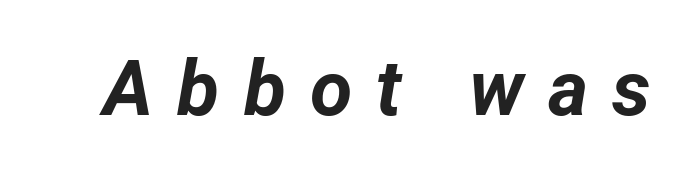
The zone under the glyphs is completely vacant. Between one letter and the next there's a generous, obvious gap. Looks like regular typesetting: each glyph gets only the width it needs. Compared with an ordinary text face, these strokes are far heavier — a full bold. Every character sits at an angle, as italics do.
